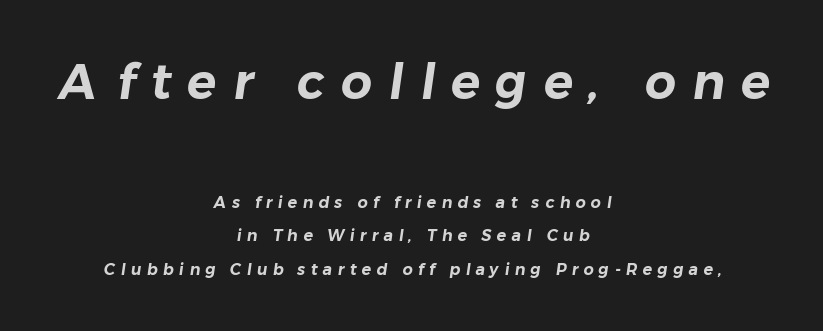
{"serif": "no", "width": "normal", "stroke_contrast": "low", "x_height": "medium", "monospaced": "no", "underline": "no", "align": "center", "line_spacing": "loose", "line_spacing_ratio": 2.08, "letter_spacing": "wide", "letter_spacing_em": 0.33, "larger_block": "first", "size_ratio": 3.06, "glyph_px": 49}
